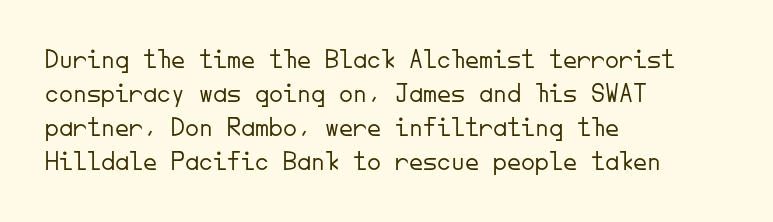
Q: Is the text bold? A: No.
Q: Is the text italic (slanted)? A: No, it is upright.
Q: Is the typeface a serif or a sans-serif typeface? A: Sans-serif.
Q: Is the text underlined? A: No.
Q: How is the paragraph aligned? A: Left-aligned.
Q: Is the spacing between letters normal or unusually wide? A: Normal.
Q: Width (condensed, normal, or wide)? A: Normal.
Q: Stroke contrast? A: Low.
Q: x-height? A: Small.
Q: Monospaced? A: Yes.
